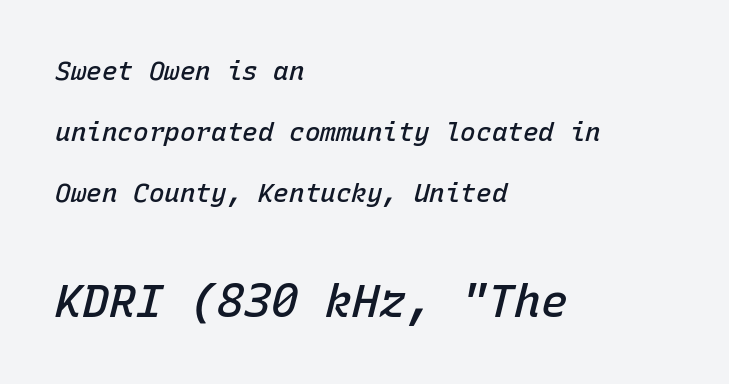
Q: Is the text bold? A: Semi-bold.
Q: Is the text italic (slanted)? A: Yes, it leans right by about 15 degrees.
Q: Is the text underlined? A: No.
Q: How is the paragraph aligned? A: Left-aligned.
Q: Is the spacing between letters normal or unusually wide? A: Normal.
Q: Is the spacing between lines tight, normal or loose? A: Loose.
Q: Which block of text is set in a larger size, the first (top) or the second (bottom)? A: The second (bottom) one.
Q: Width (condensed, normal, or wide)? A: Normal.
Q: Stroke contrast? A: Low.
Q: x-height? A: Medium.
Q: Monospaced? A: Yes.
